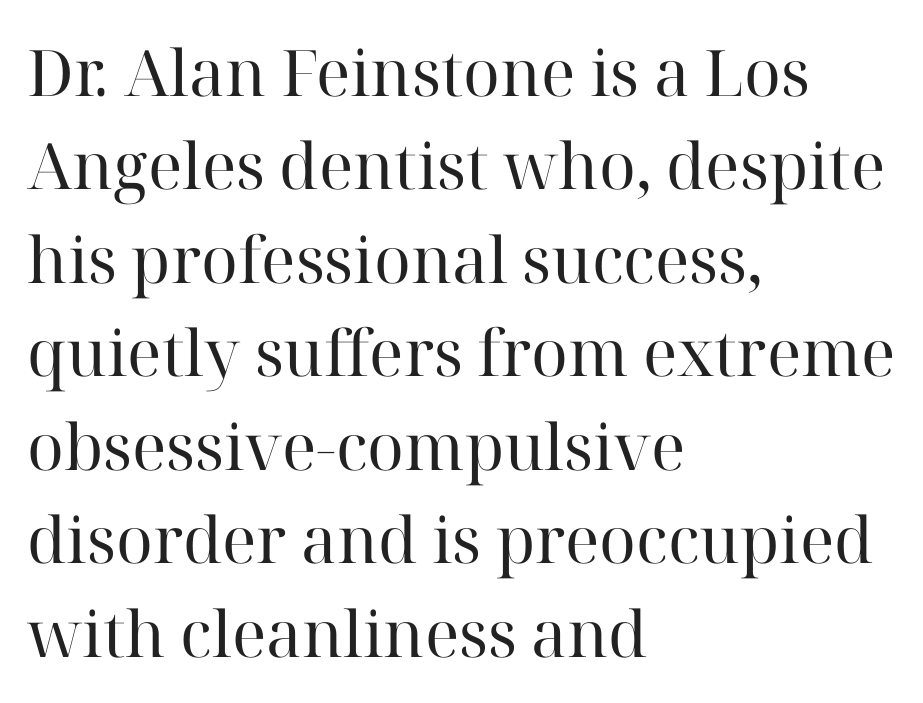
Q: Is the text bold? A: No.
Q: Is the text italic (slanted)? A: No, it is upright.
Q: Is the typeface a serif or a sans-serif typeface? A: Serif.
Q: Is the text underlined? A: No.
Q: How is the paragraph aligned? A: Left-aligned.
Q: Is the spacing between letters normal or unusually wide? A: Normal.
Q: Is the spacing between lines tight, normal or loose? A: Normal.
Q: Width (condensed, normal, or wide)? A: Normal.
Q: Stroke contrast? A: High.
Q: x-height? A: Medium.
Q: Monospaced? A: No.
